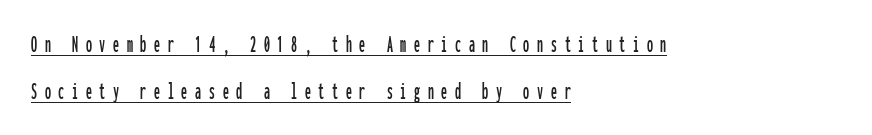
Observe the wide spacing: letters keep a clear distance from each other. The setting favours the left margin, as ordinary paragraphs usually do. The vertical gap from one line to the next is large. The font's upright variant was chosen for this text.
